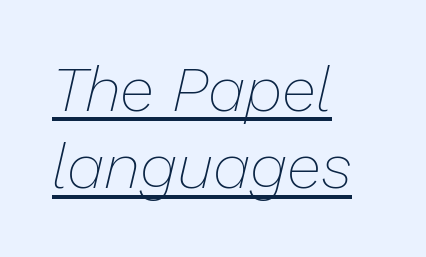
In terms of posture, this sample is oblique. The passage shown is not bold in any degree. Looks like regular typesetting: each glyph gets only the width it needs. Decoration check: the copy is underlined.
